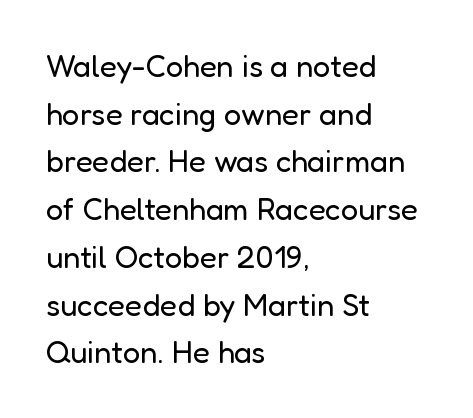
Q: Is the text bold? A: No.
Q: Is the text italic (slanted)? A: No, it is upright.
Q: Is the typeface a serif or a sans-serif typeface? A: Sans-serif.
Q: Is the text underlined? A: No.
Q: How is the paragraph aligned? A: Left-aligned.
Q: Is the spacing between letters normal or unusually wide? A: Normal.
Q: Is the spacing between lines tight, normal or loose? A: Normal.
Q: Width (condensed, normal, or wide)? A: Normal.
Q: Stroke contrast? A: Low.
Q: x-height? A: Medium.
Q: Monospaced? A: No.
